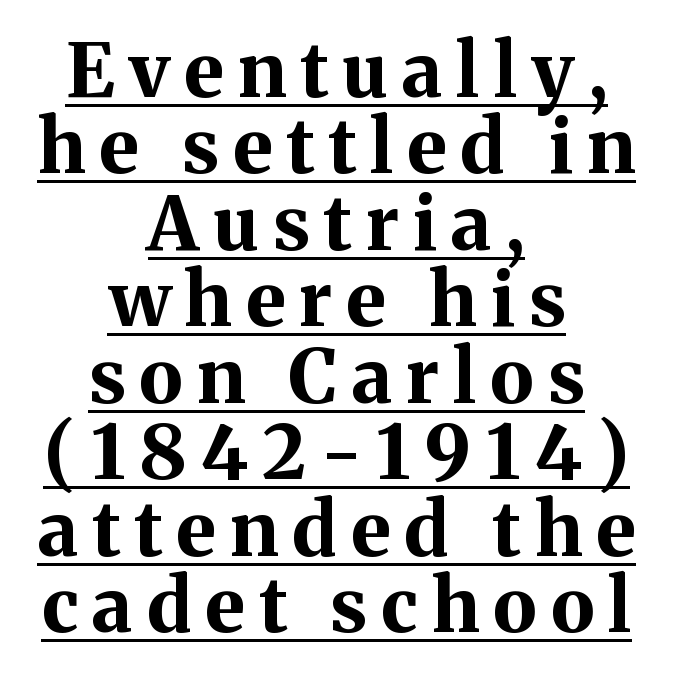
Q: Is the text bold? A: Yes.
Q: Is the text italic (slanted)? A: No, it is upright.
Q: Is the typeface a serif or a sans-serif typeface? A: Serif.
Q: Is the text underlined? A: Yes.
Q: How is the paragraph aligned? A: Centered.
Q: Is the spacing between lines tight, normal or loose? A: Tight.
Q: Width (condensed, normal, or wide)? A: Normal.
Q: Stroke contrast? A: Medium.
Q: x-height? A: Medium.
Q: Monospaced? A: No.
